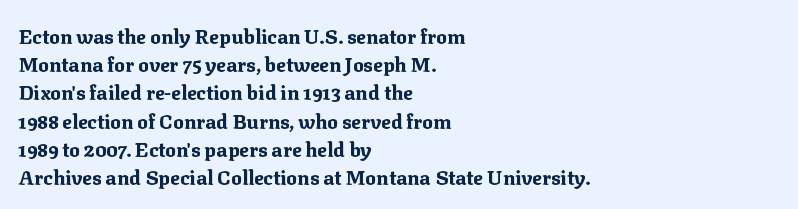
Q: Is the text bold? A: Yes.
Q: Is the text italic (slanted)? A: No, it is upright.
Q: Is the text underlined? A: No.
Q: How is the paragraph aligned? A: Left-aligned.
Q: Is the spacing between letters normal or unusually wide? A: Normal.
Q: Is the spacing between lines tight, normal or loose? A: Normal.
